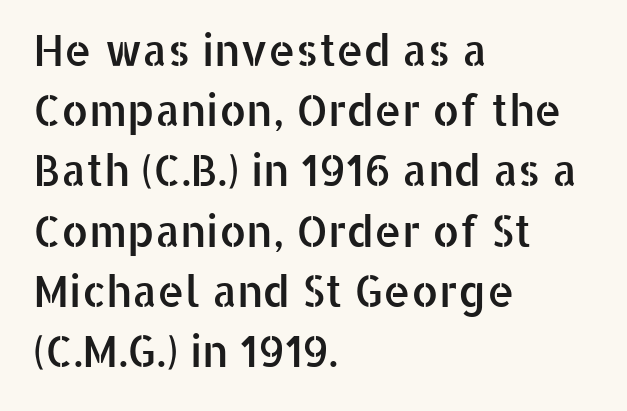
Style check: upright. Is this a fixed-width face? No — the glyphs have proportional, varying widths. The compositor pushed each line to the left boundary. Between one letter and the next there's only the usual sliver of space. The area under the type is left untouched. Letterform terminals end flat and unadorned throughout the passage.
